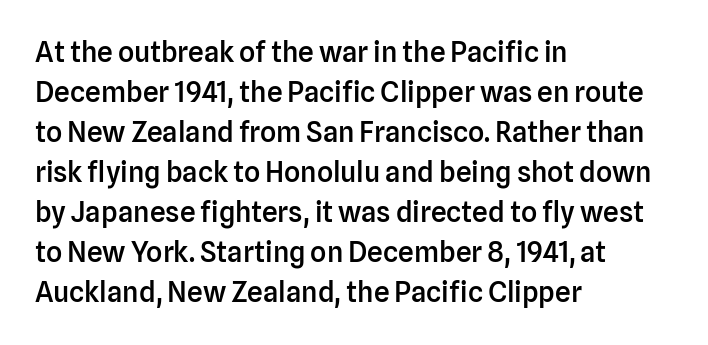
The image shows 28 px semibold sans-serif type, upright; set left-aligned, normal line spacing (1.43x), normal letter spacing, not underlined; low stroke contrast and a medium x-height.
